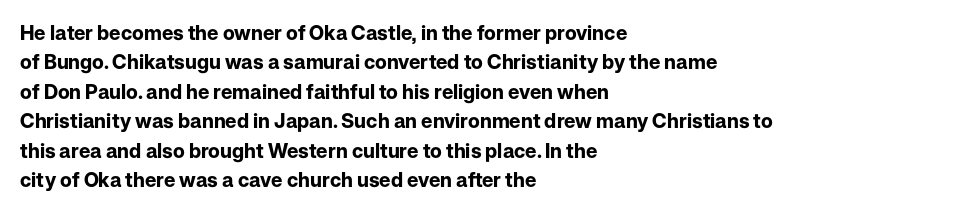
The image shows 20 px bold type, upright; set left-aligned, normal line spacing (1.47x), normal letter spacing, not underlined.
